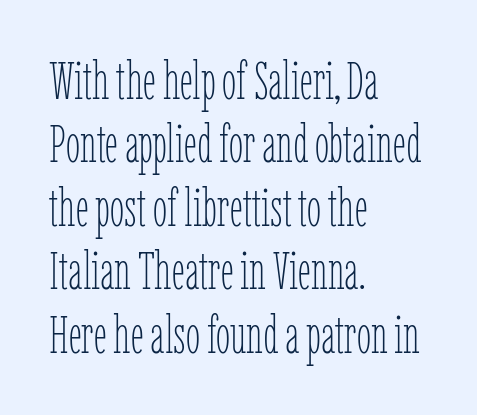
The image shows 52 px thin, condensed type, upright; set left-aligned, line spacing 1.22x, normal letter spacing, not underlined; low stroke contrast and a medium x-height.
